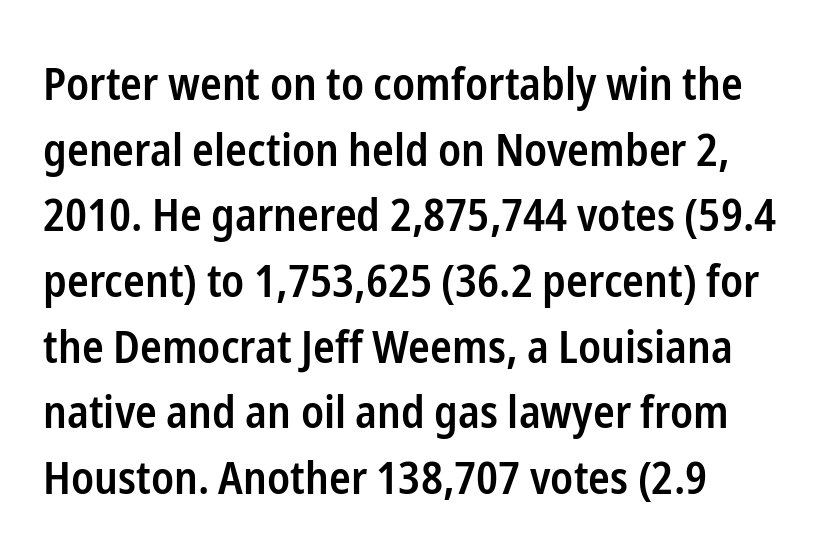
Here the designer chose a conventional face with non-uniform glyph widths. I'd describe the lettering as semibold — firm but not a full bold. Line starts are locked; line ends wander. This is the regular roman posture of the typeface.
